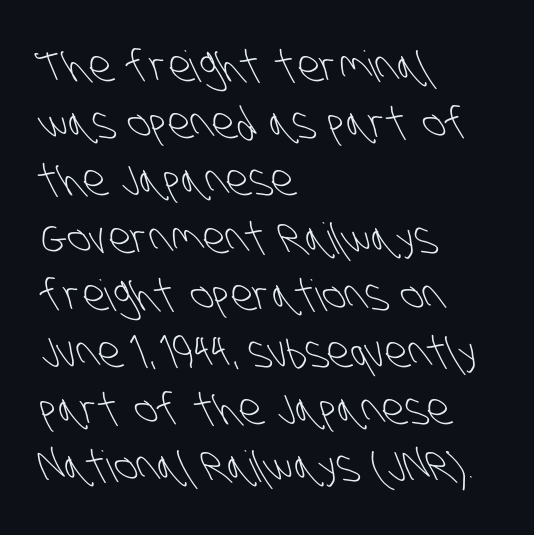
Q: Is the text bold? A: No.
Q: Is the typeface a serif or a sans-serif typeface? A: Sans-serif.
Q: Is the text underlined? A: No.
Q: How is the paragraph aligned? A: Left-aligned.
Q: Is the spacing between letters normal or unusually wide? A: Normal.
Q: Is the spacing between lines tight, normal or loose? A: Normal.
Q: Width (condensed, normal, or wide)? A: Condensed.
Q: Stroke contrast? A: Low.
Q: x-height? A: Large.
Q: Monospaced? A: No.
